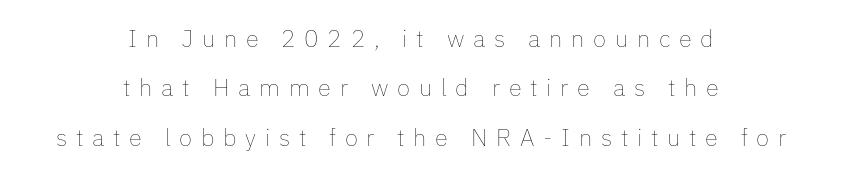
Q: Is the text bold? A: No.
Q: Is the text italic (slanted)? A: No, it is upright.
Q: Is the text underlined? A: No.
Q: How is the paragraph aligned? A: Centered.
Q: Is the spacing between letters normal or unusually wide? A: Unusually wide.
Q: Is the spacing between lines tight, normal or loose? A: Loose.
